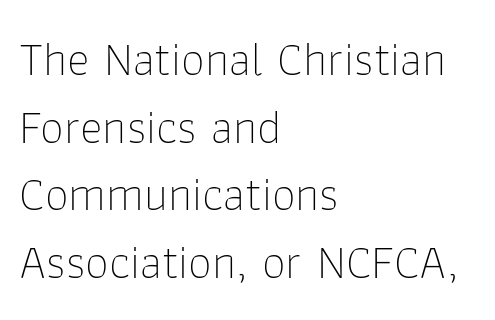
{"serif": "no", "italic": "no", "bold": "no", "weight": "thin", "width": "normal", "stroke_contrast": "low", "x_height": "medium", "monospaced": "no", "underline": "no", "align": "left", "line_spacing": "normal", "line_spacing_ratio": 1.41, "letter_spacing": "normal", "letter_spacing_em": 0.0, "glyph_px": 48}
